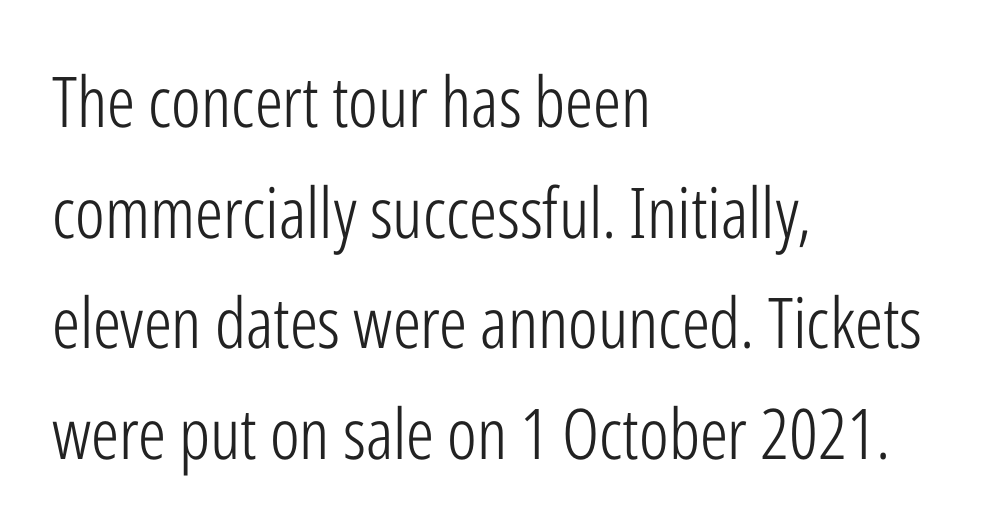
{"serif": "no", "italic": "no", "bold": "no", "weight": "light", "width": "condensed", "stroke_contrast": "low", "x_height": "medium", "monospaced": "no", "underline": "no", "align": "left", "line_spacing": "normal", "line_spacing_ratio": 1.58, "letter_spacing": "normal", "letter_spacing_em": 0.0, "glyph_px": 70}
